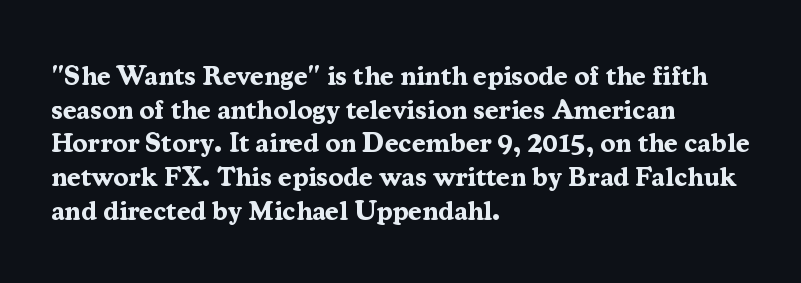
Its strokes are broad and dark, the hallmark of bold type. It's the straight-up-and-down kind of type. Regular leading. Caption: standard tracking, unaltered.
